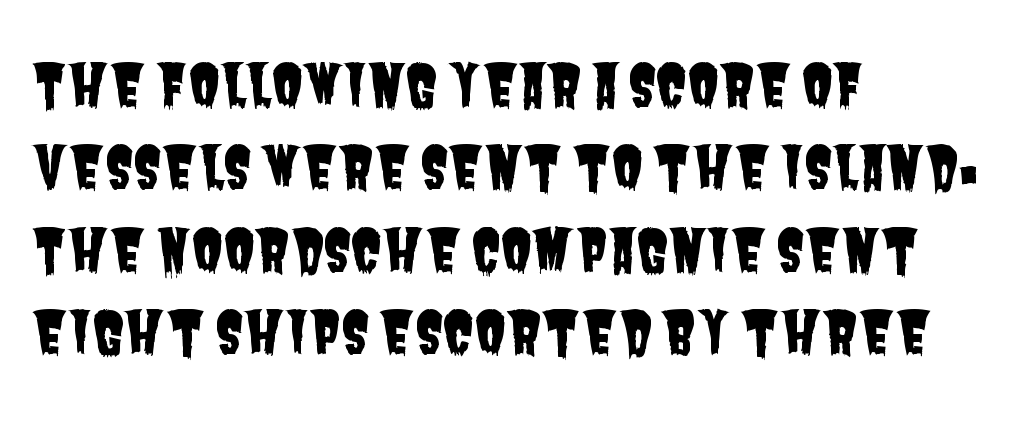
{"serif": "no", "width": "condensed", "stroke_contrast": "low", "x_height": "large", "monospaced": "no", "underline": "no", "align": "left", "line_spacing": "normal", "line_spacing_ratio": 1.42, "letter_spacing": "normal", "letter_spacing_em": 0.0, "glyph_px": 58}
